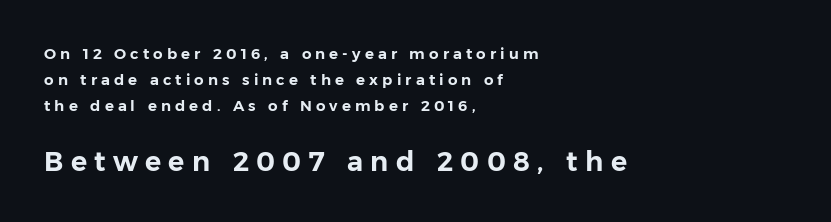
The image shows 27 px text type, upright; set left-aligned, line spacing 1.74x, unusually wide letter spacing (+0.27 em), not underlined; the second (bottom) block is 1.8x larger.
